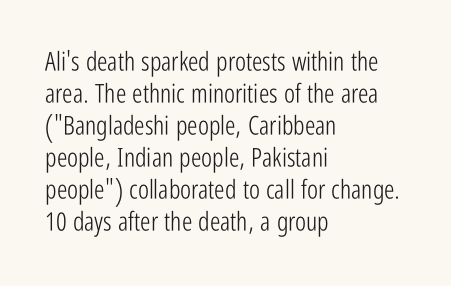
{"italic": "no", "bold": "no", "underline": "no", "align": "left", "line_spacing_ratio": 1.23, "letter_spacing": "normal", "letter_spacing_em": 0.0, "glyph_px": 26}
